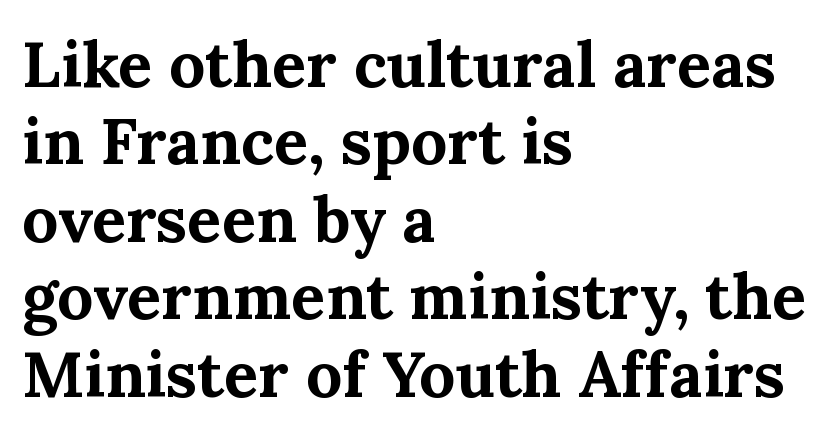
Q: Is the text bold? A: Yes.
Q: Is the text italic (slanted)? A: No, it is upright.
Q: Is the typeface a serif or a sans-serif typeface? A: Serif.
Q: Is the text underlined? A: No.
Q: How is the paragraph aligned? A: Left-aligned.
Q: Is the spacing between letters normal or unusually wide? A: Normal.
Q: Width (condensed, normal, or wide)? A: Normal.
Q: Stroke contrast? A: Medium.
Q: x-height? A: Medium.
Q: Monospaced? A: No.
